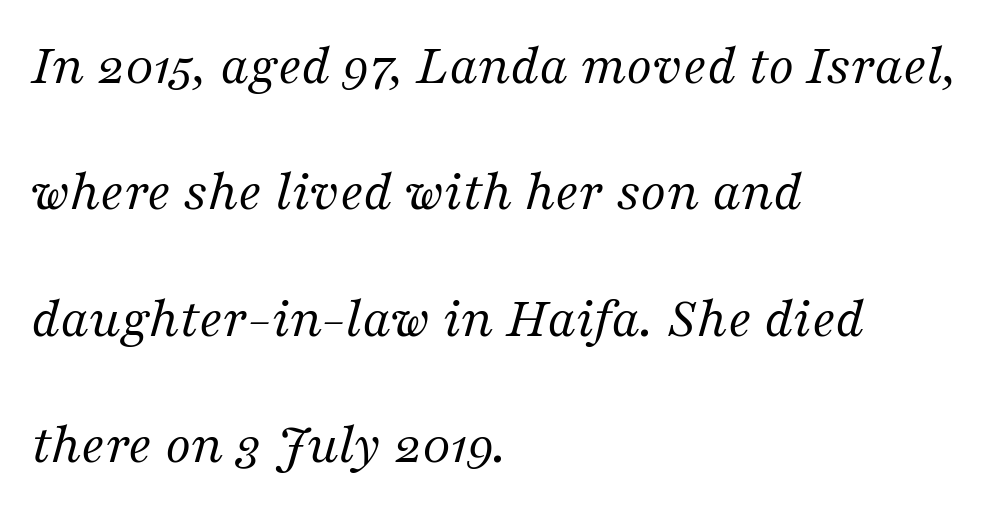
The image shows 58 px regular-weight serif type, italic (leaning right); set left-aligned, loose line spacing (2.18x), normal letter spacing, not underlined; medium stroke contrast and a medium x-height.
